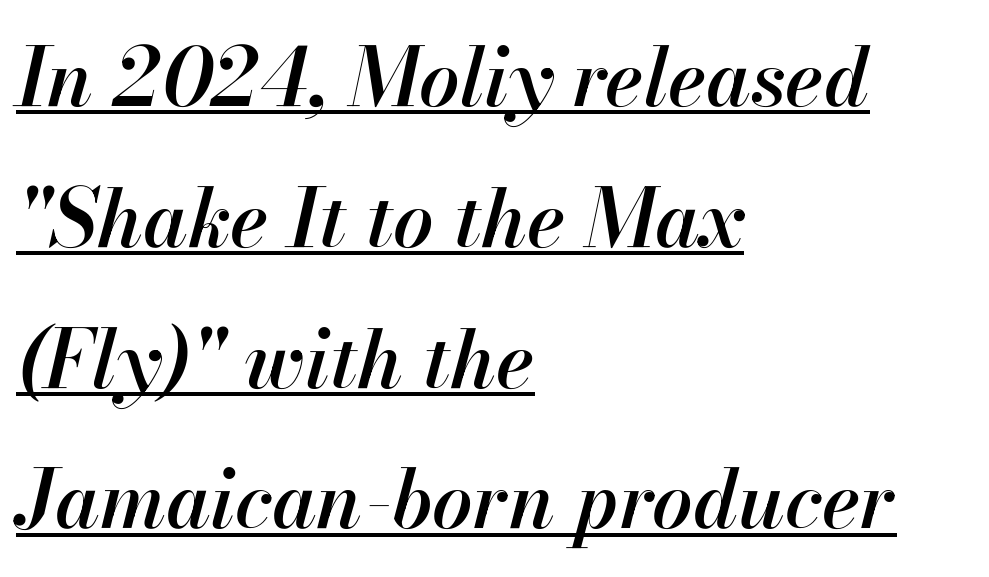
The image shows 80 px semibold type, italic (leaning right); set left-aligned, line spacing 1.76x, normal letter spacing, underlined; high stroke contrast and a small x-height.
